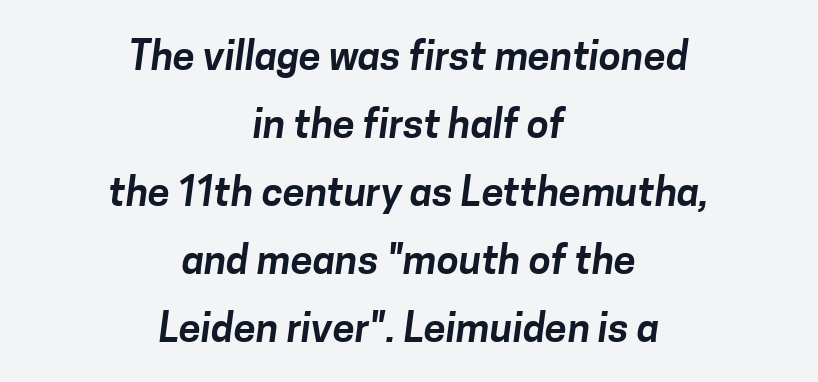
{"serif": "no", "width": "normal", "stroke_contrast": "low", "x_height": "medium", "monospaced": "no", "underline": "no", "align": "center", "line_spacing": "normal", "line_spacing_ratio": 1.7, "letter_spacing": "normal", "letter_spacing_em": 0.0, "glyph_px": 40}
